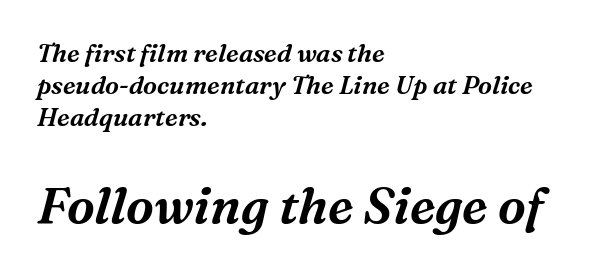
Q: Is the text italic (slanted)? A: Yes, it leans right by about 16 degrees.
Q: Is the typeface a serif or a sans-serif typeface? A: Serif.
Q: Is the text underlined? A: No.
Q: How is the paragraph aligned? A: Left-aligned.
Q: Is the spacing between letters normal or unusually wide? A: Normal.
Q: Is the spacing between lines tight, normal or loose? A: Normal.
Q: Which block of text is set in a larger size, the first (top) or the second (bottom)? A: The second (bottom) one.
Q: Width (condensed, normal, or wide)? A: Normal.
Q: Stroke contrast? A: Medium.
Q: x-height? A: Medium.
Q: Monospaced? A: No.
